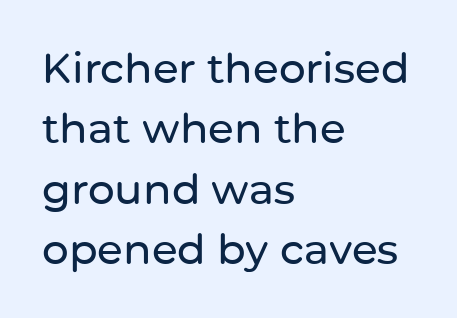
Q: Is the text italic (slanted)? A: No, it is upright.
Q: Is the typeface a serif or a sans-serif typeface? A: Sans-serif.
Q: Is the text underlined? A: No.
Q: How is the paragraph aligned? A: Left-aligned.
Q: Is the spacing between letters normal or unusually wide? A: Normal.
Q: Is the spacing between lines tight, normal or loose? A: Normal.
Q: Width (condensed, normal, or wide)? A: Normal.
Q: Stroke contrast? A: Low.
Q: x-height? A: Medium.
Q: Monospaced? A: No.
